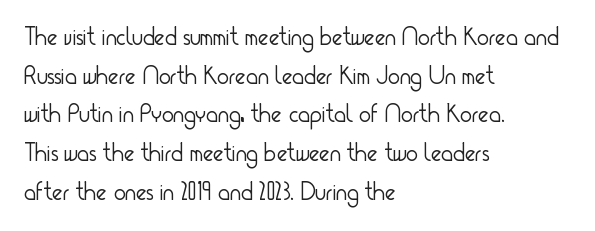
Q: Is the text bold? A: No.
Q: Is the text italic (slanted)? A: No, it is upright.
Q: Is the text underlined? A: No.
Q: How is the paragraph aligned? A: Left-aligned.
Q: Is the spacing between letters normal or unusually wide? A: Normal.
Q: Is the spacing between lines tight, normal or loose? A: Normal.
